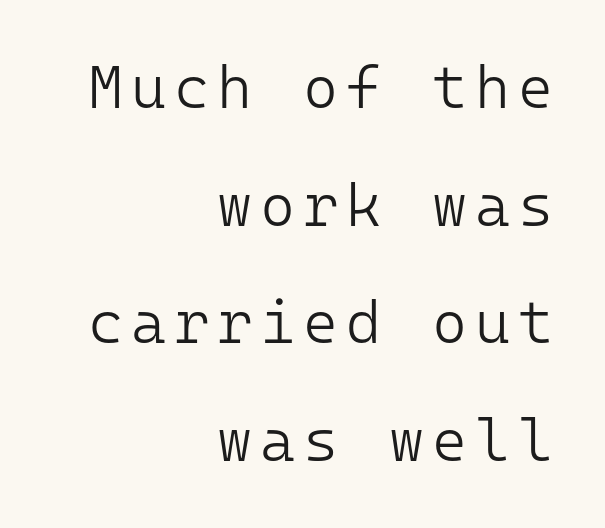
These lines stack with their right ends in a neat column. Characters remain perfectly vertical along every line. Heaviness? Minimal to ordinary, like unemphasized prose. The space beneath each line is pristine and unruled. Compared with typical paragraphs, the rows here are farther apart.
